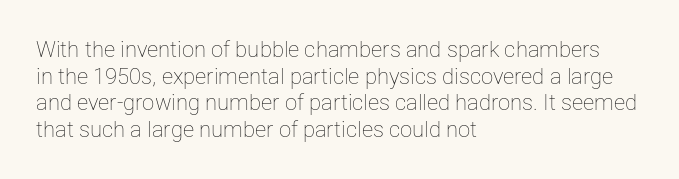
{"italic": "no", "bold": "no", "underline": "no", "align": "left", "line_spacing_ratio": 1.21, "letter_spacing": "normal", "letter_spacing_em": 0.0, "glyph_px": 22}
